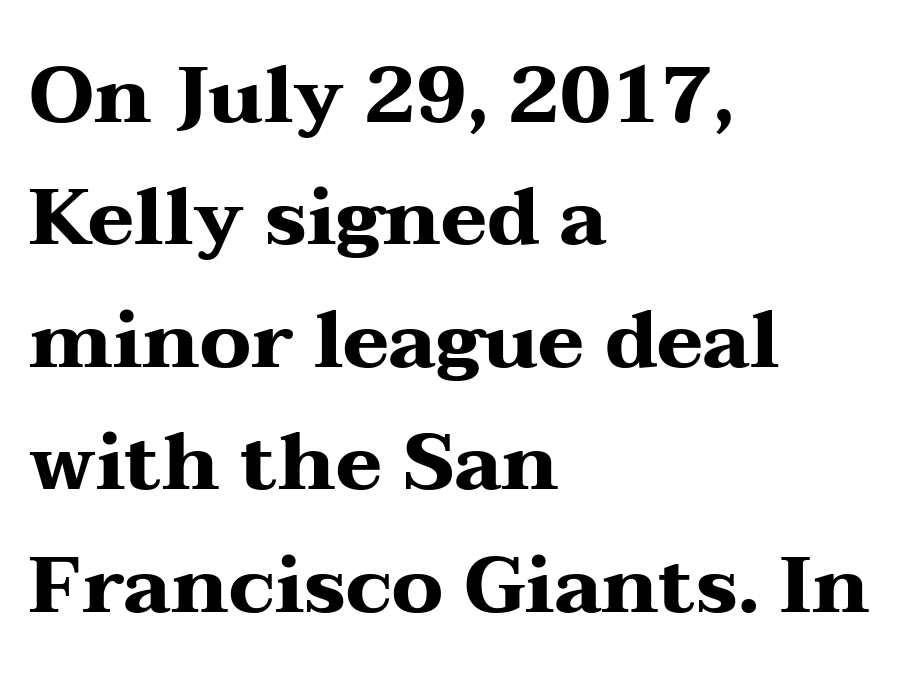
The passage shown is typed in a proportional face where columns would drift. What weight is shown? A full bold with thick strokes. The letters carry serifs — small finishing strokes at the ends of their stems. Compared with typical paragraphs, the rows here are spaced about the same.
